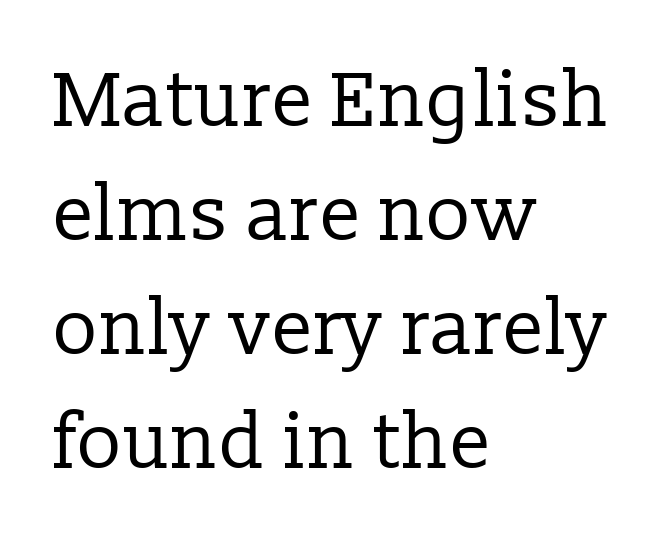
The glyphs are unaccompanied by any horizontal stroke below them. Alignment: flush left. Do the characters align in a grid? No, the font is proportional. Is there much room between lines? A standard amount, neither cramped nor airy. Classification — serif.
